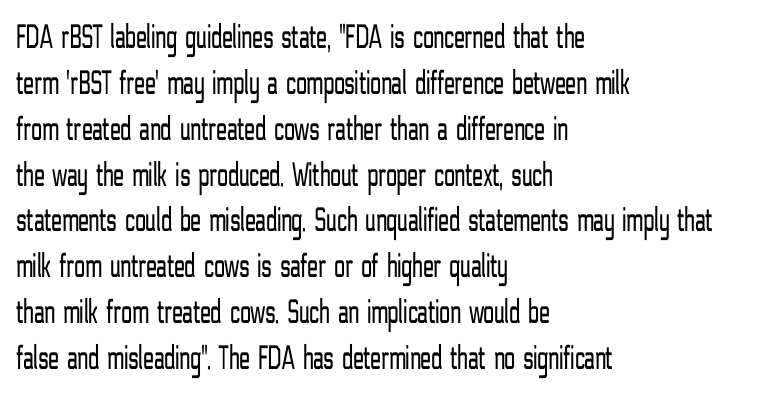
Q: Is the text bold? A: No.
Q: Is the text italic (slanted)? A: No, it is upright.
Q: Is the typeface a serif or a sans-serif typeface? A: Sans-serif.
Q: Is the text underlined? A: No.
Q: How is the paragraph aligned? A: Left-aligned.
Q: Is the spacing between letters normal or unusually wide? A: Normal.
Q: Is the spacing between lines tight, normal or loose? A: Normal.
Q: Width (condensed, normal, or wide)? A: Condensed.
Q: Stroke contrast? A: Low.
Q: x-height? A: Medium.
Q: Monospaced? A: No.
